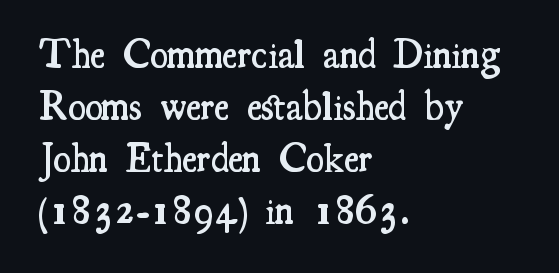
The image shows 40 px semibold, condensed serif type, upright; set left-aligned, normal line spacing (1.3x), normal letter spacing, not underlined; medium stroke contrast and a small x-height.
